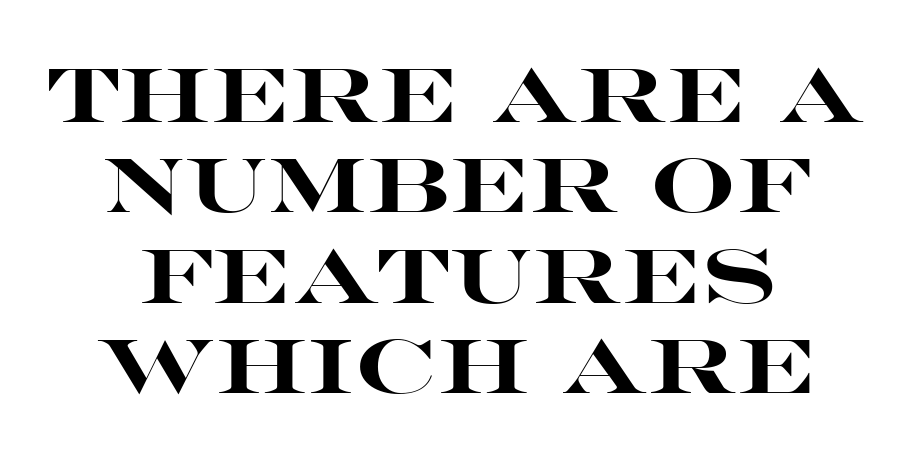
Q: Is the text bold? A: Yes.
Q: Is the text italic (slanted)? A: No, it is upright.
Q: Is the typeface a serif or a sans-serif typeface? A: Serif.
Q: Is the text underlined? A: No.
Q: Is the spacing between letters normal or unusually wide? A: Normal.
Q: Width (condensed, normal, or wide)? A: Wide.
Q: Stroke contrast? A: High.
Q: x-height? A: Large.
Q: Monospaced? A: No.
